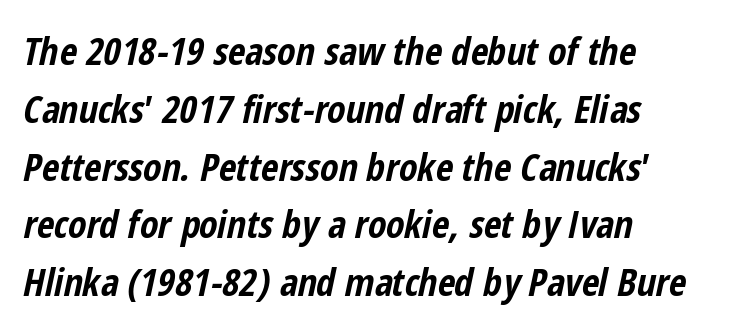
Rows of type keep a routine distance in the vertical direction. Chunky letters — that's bold for sure. Words float on clear page, feet unadorned. Character widths vary here, with narrow letters taking less room than wide ones. The tracking reads as untouched default to a designer's eye. Does the copy run flush right? No — it runs flush left.
